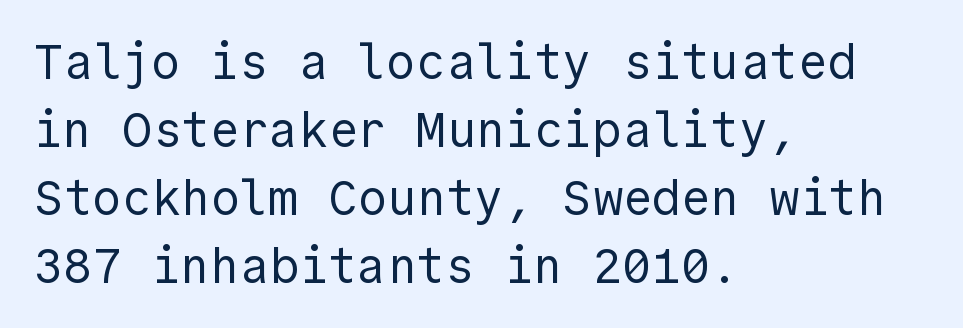
Q: Is the text bold? A: No.
Q: Is the text italic (slanted)? A: No, it is upright.
Q: Is the typeface a serif or a sans-serif typeface? A: Sans-serif.
Q: Is the text underlined? A: No.
Q: How is the paragraph aligned? A: Left-aligned.
Q: Is the spacing between letters normal or unusually wide? A: Normal.
Q: Is the spacing between lines tight, normal or loose? A: Normal.
Q: Width (condensed, normal, or wide)? A: Normal.
Q: x-height? A: Medium.
